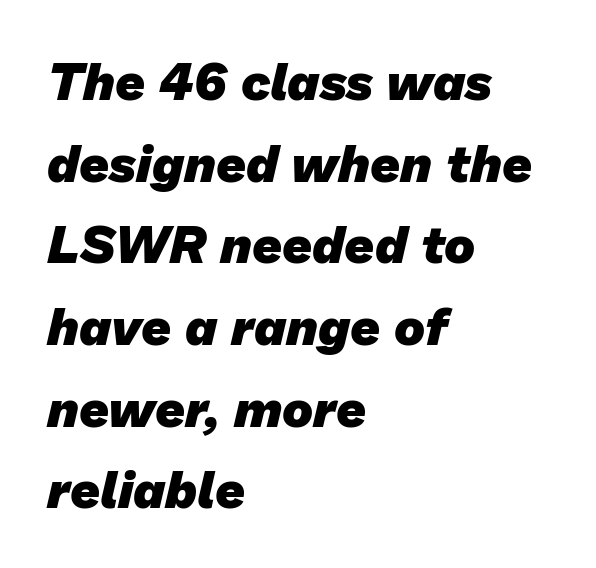
The font is running at its bold setting. A classic flush-left, rag-right setting is used for this passage. Is this a fixed-width face? No — the glyphs have proportional, varying widths. Spacing between characters is what you'd get straight out of the box.
